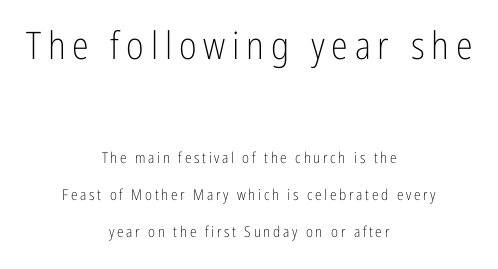
Horizontal alignment here is central, giving a formal, balanced look. Which chunk is bigger? The first one — the top block dwarfs the bottom. This is roman type, the default non-slanted kind. A typesetter would label this face a sans. The letterforms sit at book weight or below. The line-height multiplier appears high, well above default.
